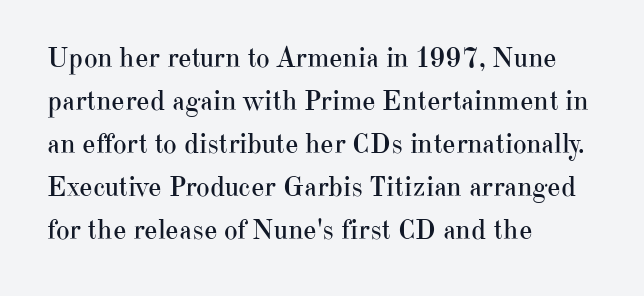
The characters are drawn with everyday or finer stroke widths. The lettering holds an erect, upright posture throughout. Quick note: interline space is typical. Only glyphs here, with clear space below each row.
